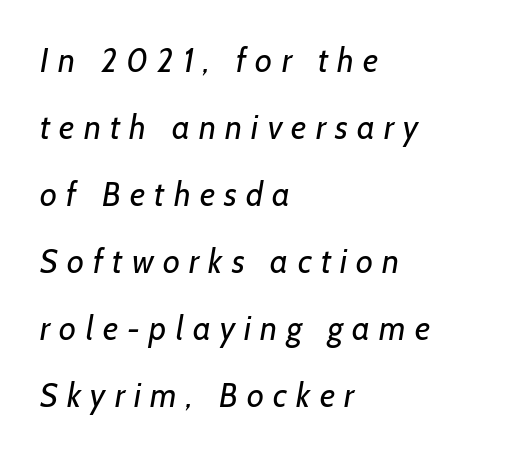
Which margin do the lines hug? The left one — the right edge is uneven. The weight would be labelled regular, book, light, or lighter still. Rows of type keep a wide berth in the vertical direction. A typesetter would label this face a sans. Any mark beneath the type? The region is blank.
